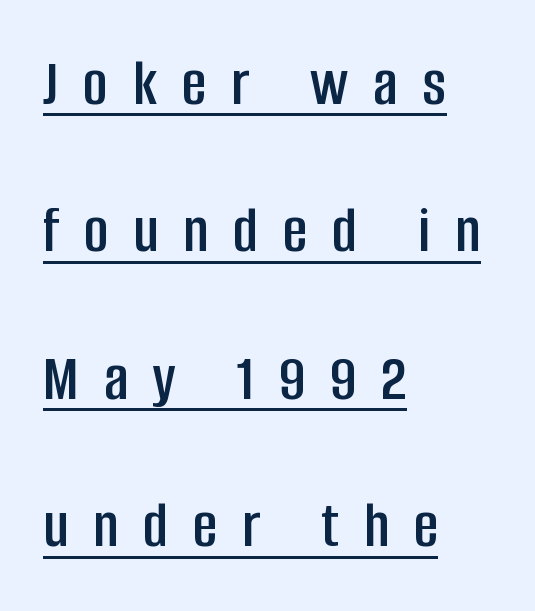
Q: Is the text italic (slanted)? A: No, it is upright.
Q: Is the typeface a serif or a sans-serif typeface? A: Sans-serif.
Q: Is the text underlined? A: Yes.
Q: How is the paragraph aligned? A: Left-aligned.
Q: Is the spacing between letters normal or unusually wide? A: Unusually wide.
Q: Is the spacing between lines tight, normal or loose? A: Loose.
Q: Width (condensed, normal, or wide)? A: Condensed.
Q: Stroke contrast? A: Low.
Q: x-height? A: Large.
Q: Monospaced? A: No.
